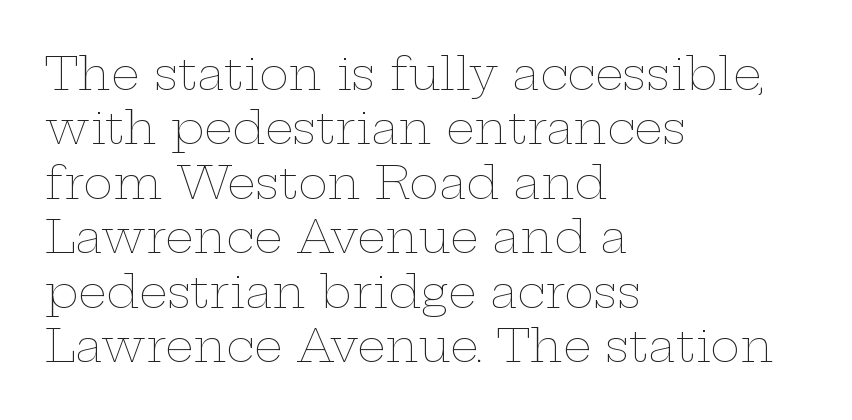
Summary of weight: not heavy and not bold. This is the regular roman posture of the typeface. Line beginnings align vertically; line endings do not. Spacing verdict: proportional, widths tailored to each character.
